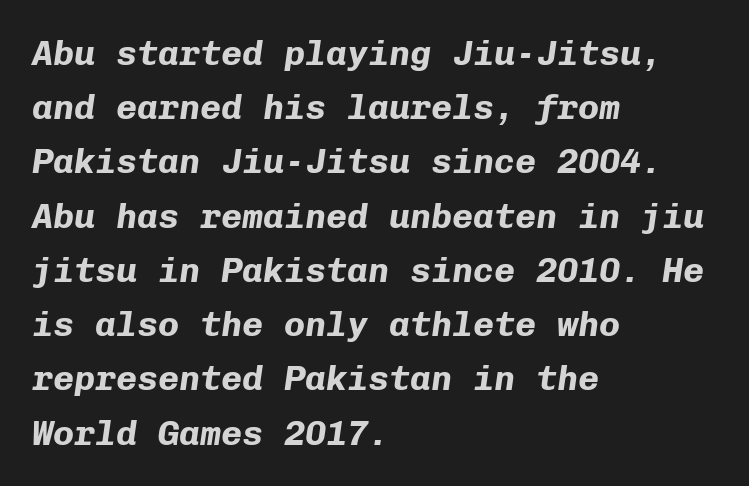
Q: Is the text bold? A: Yes.
Q: Is the text italic (slanted)? A: Yes, it leans right by about 8 degrees.
Q: Is the text underlined? A: No.
Q: How is the paragraph aligned? A: Left-aligned.
Q: Is the spacing between letters normal or unusually wide? A: Normal.
Q: Is the spacing between lines tight, normal or loose? A: Normal.
Q: Width (condensed, normal, or wide)? A: Normal.
Q: Stroke contrast? A: Low.
Q: x-height? A: Medium.
Q: Monospaced? A: Yes.
